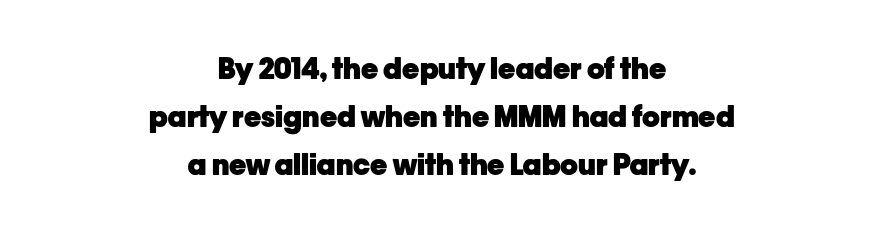
The image shows 29 px heavy sans-serif type, upright; set centered, normal line spacing (1.65x), normal letter spacing, not underlined; low stroke contrast and a medium x-height.
